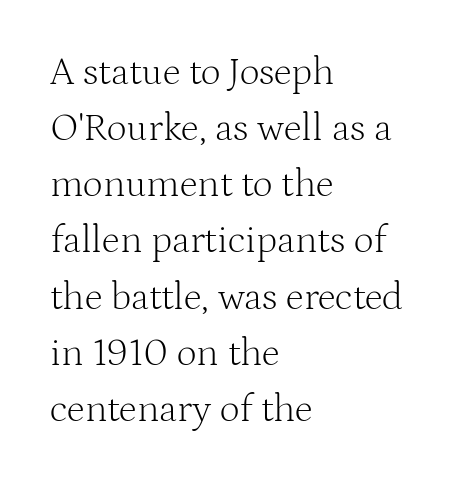
The strip under each line holds only bare page. Serifs: yes, visible at the terminals of the letterforms. Whoever set this chose a conventional vertical rhythm. The letterforms sit at book weight or below. Looks like regular typesetting: each glyph gets only the width it needs.
